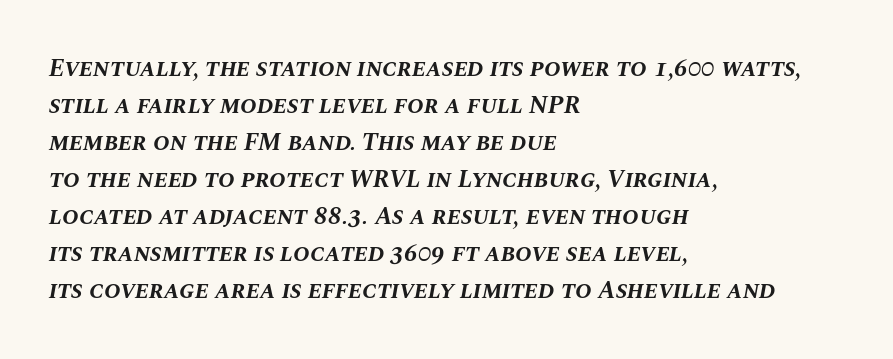
{"italic": "yes", "lean": "right", "slant_degrees": 10, "bold": "yes", "underline": "no", "align": "left", "line_spacing": "normal", "line_spacing_ratio": 1.48, "letter_spacing": "normal", "letter_spacing_em": 0.0, "glyph_px": 25}
